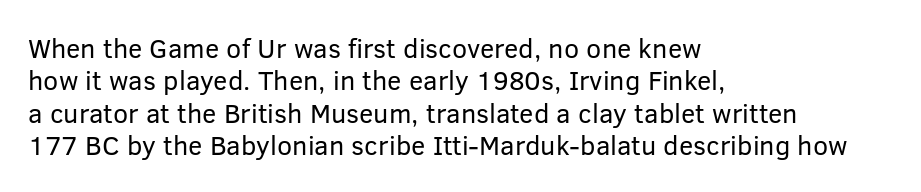
The image shows 27 px text type, upright; set left-aligned, line spacing 1.2x, normal letter spacing, not underlined.
